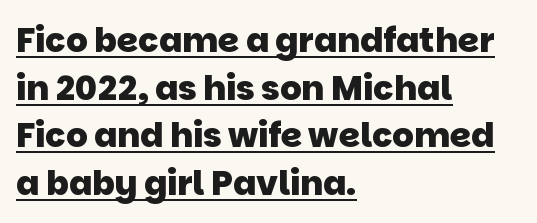
{"serif": "no", "bold": "yes", "weight": "heavy", "width": "normal", "stroke_contrast": "low", "x_height": "large", "monospaced": "no", "underline": "yes", "align": "left", "line_spacing": "normal", "line_spacing_ratio": 1.4, "letter_spacing": "normal", "letter_spacing_em": 0.0, "glyph_px": 34}
